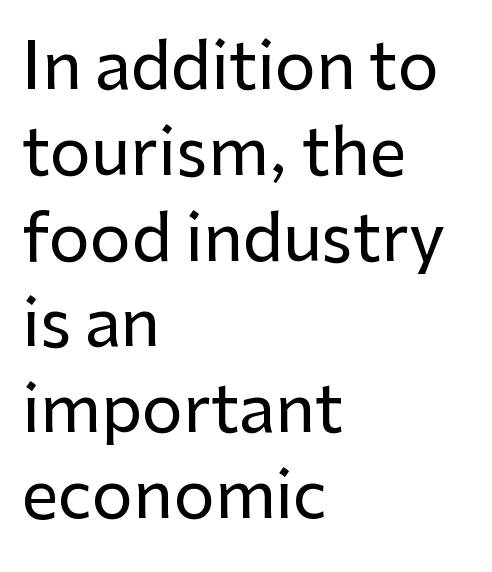
The setting favours the left margin, as ordinary paragraphs usually do. Note the varied advance widths — an 'i' is clearly narrower than an 'm'. Look at the tracking — it's just the regular setting, nothing added. Does the type have serifs? No, each stem ends abruptly. Does the lettering tilt? It doesn't — this is upright. The vertical gap from one line to the next is medium.
